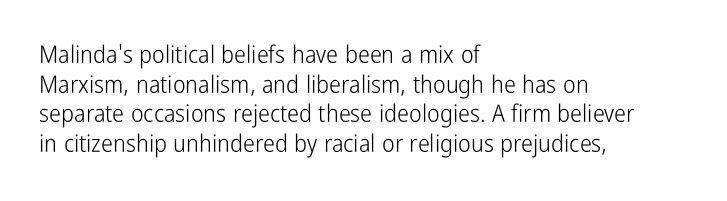
Words appear dense and cohesive because spacing is normal. Stem width sits at or under what a default text font uses. Honestly, there is no underline to notice here at all. The lettering stays uniformly vertical, giving the passage a roman look.
